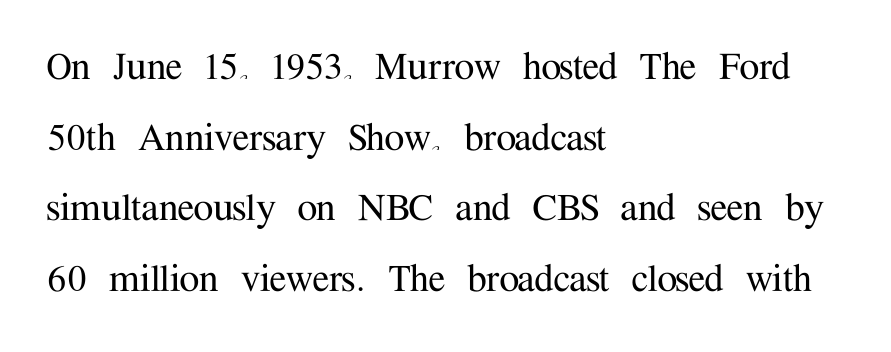
The image shows 45 px serif type, upright; set left-aligned, normal line spacing (1.57x), normal letter spacing, not underlined; medium stroke contrast and a medium x-height.
